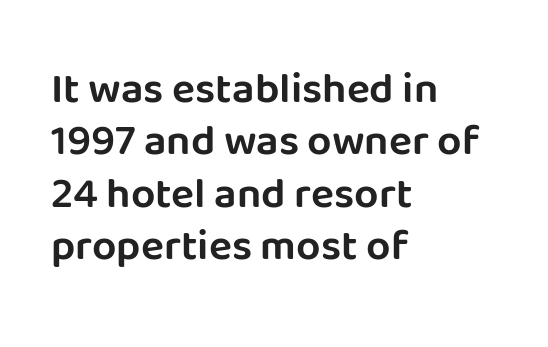
{"serif": "no", "italic": "no", "width": "normal", "stroke_contrast": "low", "x_height": "large", "monospaced": "no", "underline": "no", "align": "left", "line_spacing_ratio": 1.22, "letter_spacing": "normal", "letter_spacing_em": 0.0, "glyph_px": 43}
